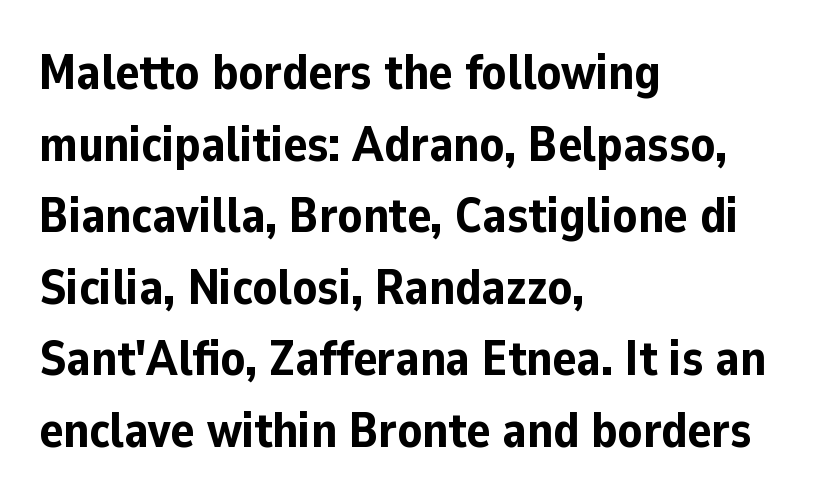
Q: Is the text bold? A: Yes.
Q: Is the text italic (slanted)? A: No, it is upright.
Q: Is the typeface a serif or a sans-serif typeface? A: Sans-serif.
Q: Is the text underlined? A: No.
Q: How is the paragraph aligned? A: Left-aligned.
Q: Is the spacing between letters normal or unusually wide? A: Normal.
Q: Is the spacing between lines tight, normal or loose? A: Normal.
Q: Width (condensed, normal, or wide)? A: Normal.
Q: Stroke contrast? A: Low.
Q: x-height? A: Medium.
Q: Monospaced? A: No.
